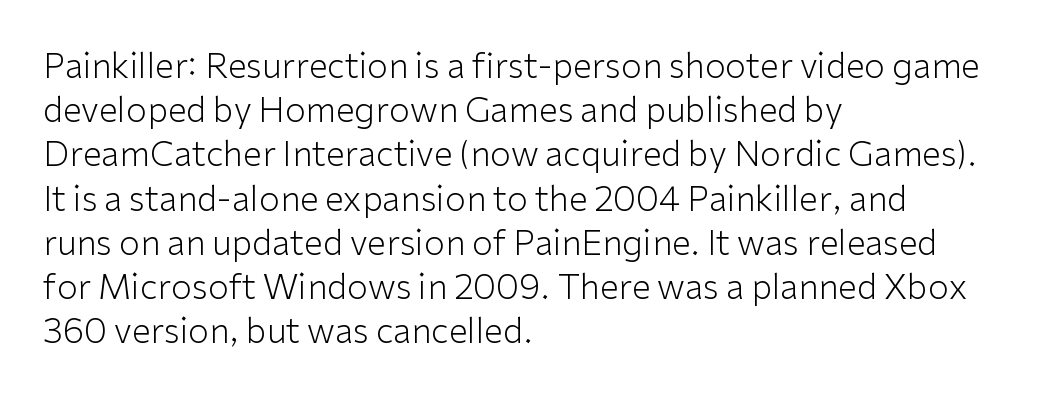
The image shows 34 px light sans-serif type, upright; set left-aligned, normal line spacing (1.3x), normal letter spacing, not underlined; low stroke contrast and a medium x-height.
